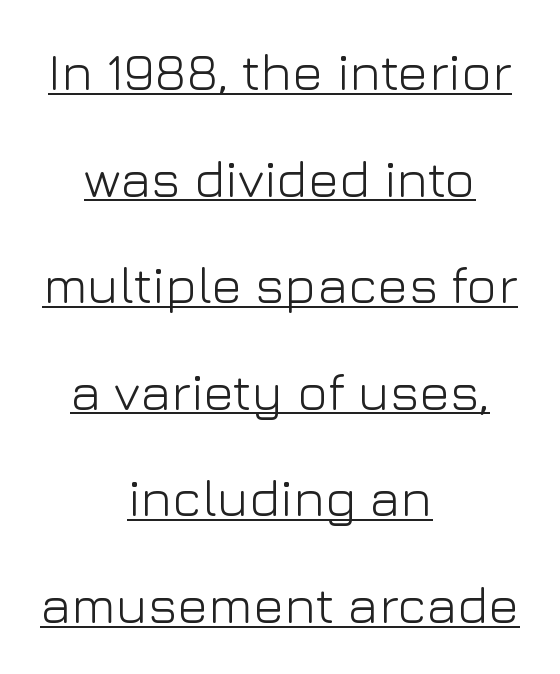
{"serif": "no", "italic": "no", "bold": "no", "weight": "light", "width": "normal", "stroke_contrast": "low", "x_height": "medium", "monospaced": "no", "underline": "yes", "align": "center", "line_spacing": "loose", "line_spacing_ratio": 2.05, "letter_spacing": "normal", "letter_spacing_em": 0.0, "glyph_px": 52}
